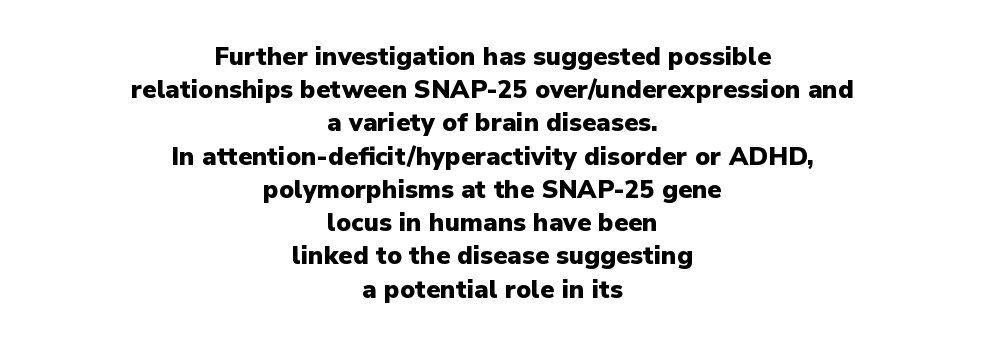
{"italic": "no", "bold": "yes", "underline": "no", "align": "center", "line_spacing": "normal", "line_spacing_ratio": 1.33, "letter_spacing": "normal", "letter_spacing_em": 0.0, "glyph_px": 25}
